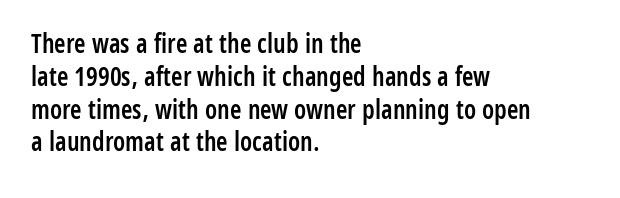
{"italic": "no", "bold": "semi", "underline": "no", "align": "left", "line_spacing": "normal", "line_spacing_ratio": 1.26, "letter_spacing": "normal", "letter_spacing_em": 0.0, "glyph_px": 26}
